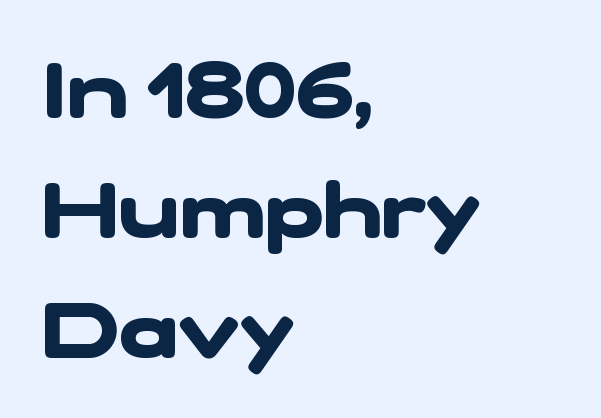
{"serif": "no", "bold": "yes", "weight": "heavy", "width": "wide", "stroke_contrast": "low", "x_height": "medium", "monospaced": "no", "underline": "no", "align": "left", "line_spacing": "normal", "line_spacing_ratio": 1.54, "letter_spacing": "normal", "letter_spacing_em": 0.0, "glyph_px": 78}
